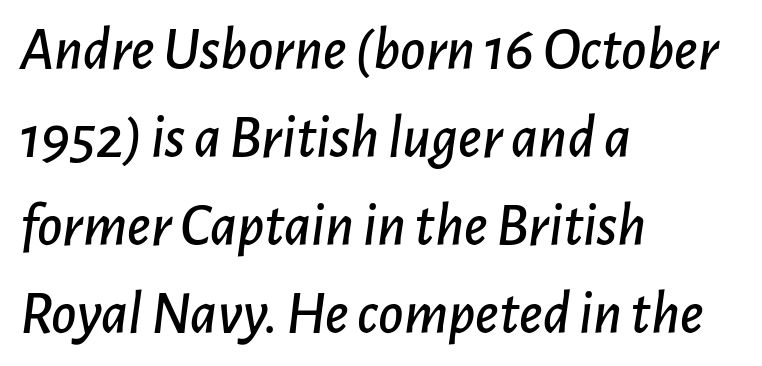
{"italic": "yes", "lean": "right", "slant_degrees": 7, "width": "normal", "stroke_contrast": "low", "x_height": "medium", "monospaced": "no", "underline": "no", "align": "left", "line_spacing": "normal", "line_spacing_ratio": 1.44, "letter_spacing": "normal", "letter_spacing_em": 0.0, "glyph_px": 61}
